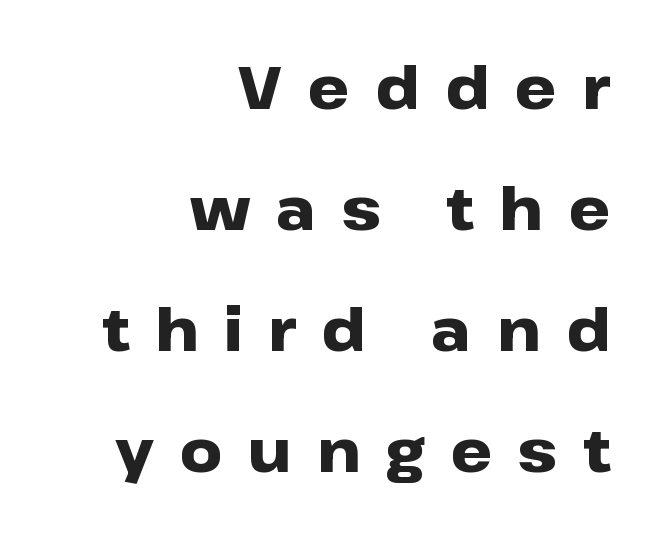
The image shows 59 px heavy, wide sans-serif type, upright; set right-aligned, loose line spacing (2.05x), unusually wide letter spacing (+0.43 em), not underlined; low stroke contrast and a medium x-height.
